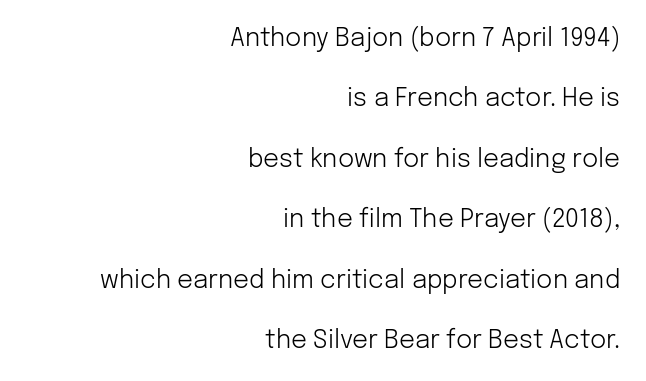
The image shows 25 px text type, upright; set right-aligned, loose line spacing (2.42x), normal letter spacing, not underlined.
